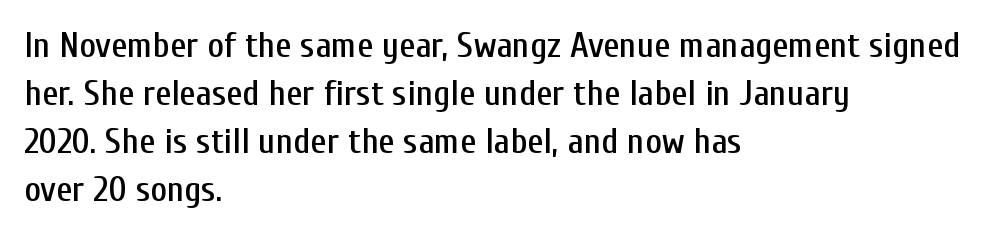
The image shows 36 px condensed sans-serif type, upright; set left-aligned, normal line spacing (1.33x), normal letter spacing, not underlined; low stroke contrast and a medium x-height.
